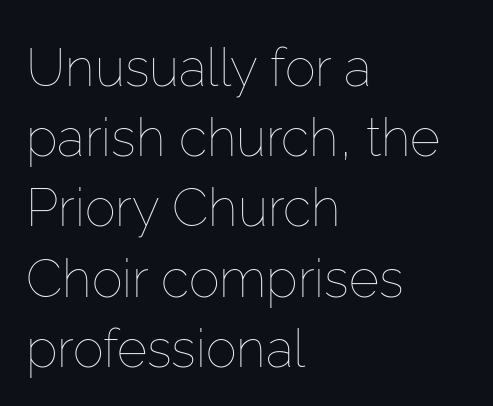
The letters look calm and open, with moderate or lighter stems. The rendering uses a moderate line-height, typical for paragraphs. Note the varied advance widths — an 'i' is clearly narrower than an 'm'. The gaps between neighbouring characters are ordinary and unremarkable. Check under the words: just untouched page.
